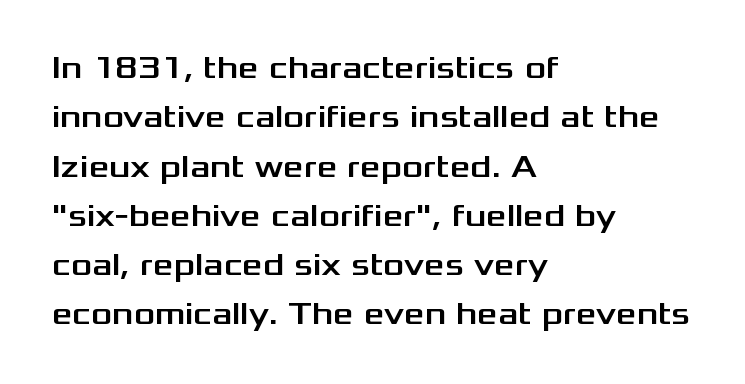
{"serif": "no", "italic": "no", "width": "wide", "stroke_contrast": "medium", "x_height": "medium", "monospaced": "no", "underline": "no", "align": "left", "line_spacing": "normal", "line_spacing_ratio": 1.54, "letter_spacing": "normal", "letter_spacing_em": 0.0, "glyph_px": 32}
